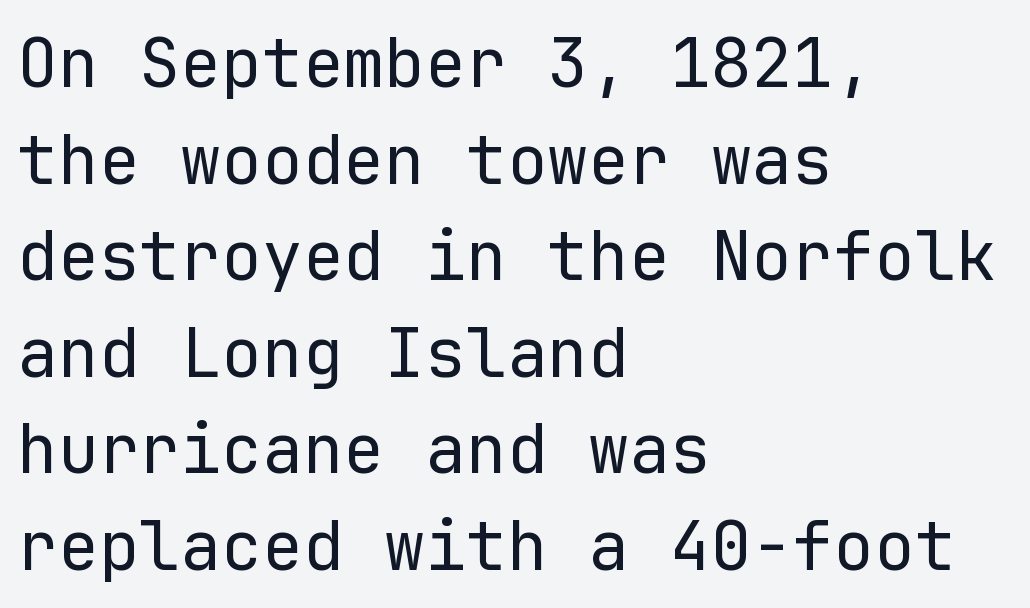
The image shows 68 px regular-weight sans-serif type, upright, monospaced; set left-aligned, normal line spacing (1.42x), normal letter spacing, not underlined; low stroke contrast and a medium x-height.
